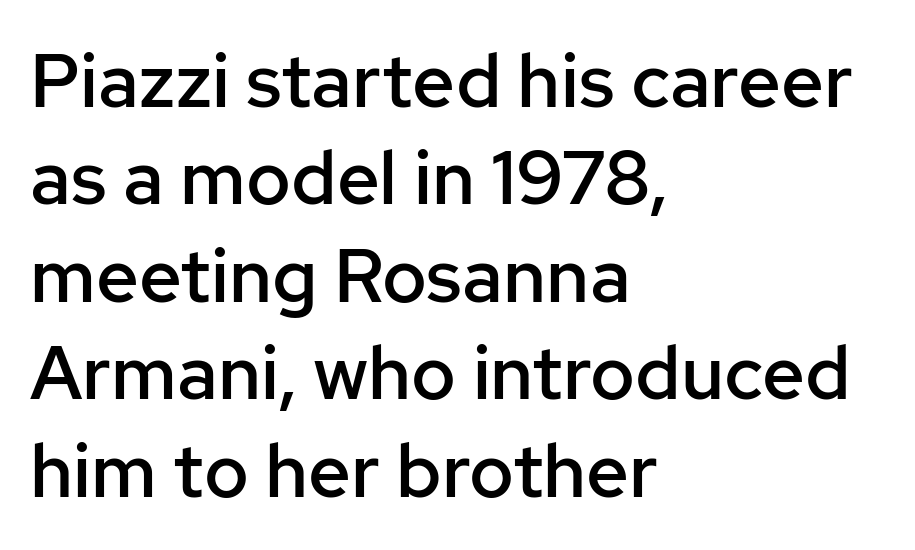
{"serif": "no", "italic": "no", "bold": "semi", "weight": "semibold", "width": "normal", "stroke_contrast": "low", "x_height": "medium", "monospaced": "no", "underline": "no", "align": "left", "line_spacing": "normal", "line_spacing_ratio": 1.3, "letter_spacing": "normal", "letter_spacing_em": 0.0, "glyph_px": 75}
